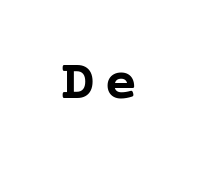
Q: Is the text bold? A: Yes.
Q: Is the text italic (slanted)? A: No, it is upright.
Q: Is the typeface a serif or a sans-serif typeface? A: Serif.
Q: Is the text underlined? A: No.
Q: Width (condensed, normal, or wide)? A: Normal.
Q: Stroke contrast? A: Low.
Q: x-height? A: Medium.
